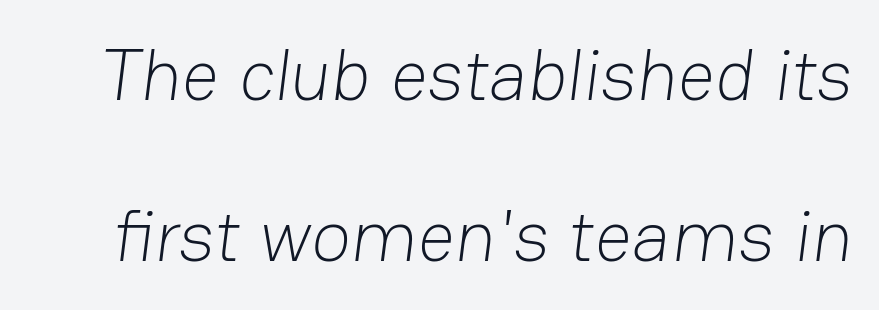
Q: Is the text bold? A: No.
Q: Is the typeface a serif or a sans-serif typeface? A: Sans-serif.
Q: Is the text underlined? A: No.
Q: Is the spacing between letters normal or unusually wide? A: Normal.
Q: Is the spacing between lines tight, normal or loose? A: Loose.
Q: Width (condensed, normal, or wide)? A: Normal.
Q: Stroke contrast? A: Low.
Q: x-height? A: Medium.
Q: Monospaced? A: No.
